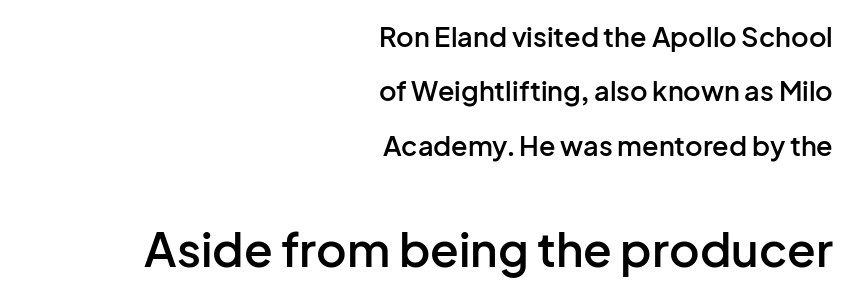
{"serif": "no", "italic": "no", "bold": "semi", "weight": "semibold", "width": "normal", "stroke_contrast": "low", "x_height": "medium", "monospaced": "no", "underline": "no", "align": "right", "line_spacing": "loose", "line_spacing_ratio": 2.01, "letter_spacing": "normal", "letter_spacing_em": 0.0, "larger_block": "second", "size_ratio": 1.74, "glyph_px": 47}
